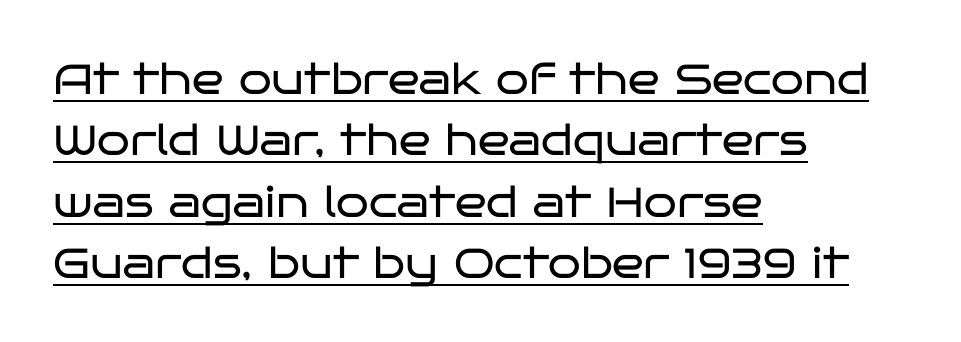
The image shows 42 px regular-weight, wide sans-serif type, upright; set left-aligned, normal line spacing (1.46x), normal letter spacing, underlined; low stroke contrast and a large x-height.
